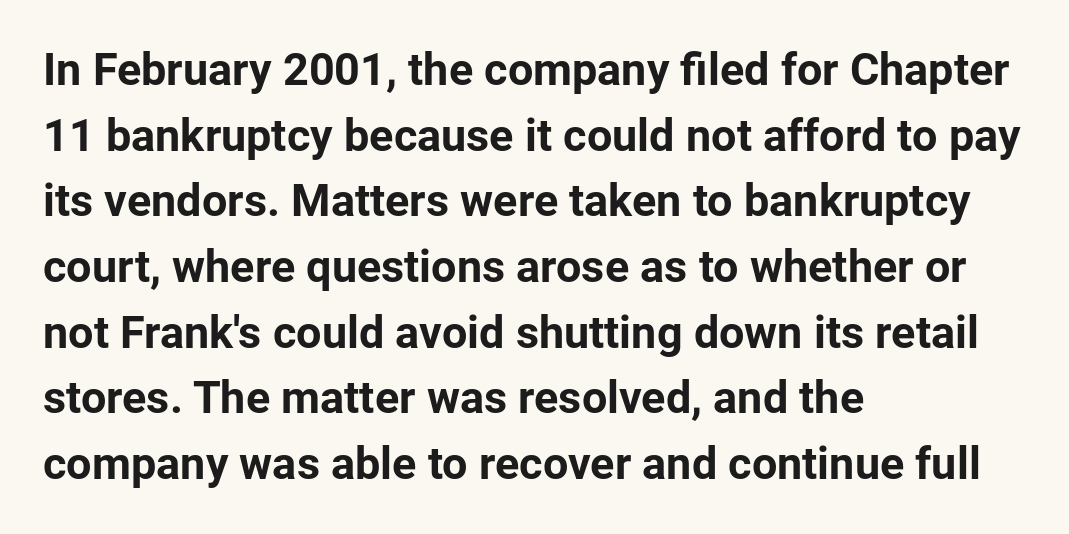
{"serif": "no", "italic": "no", "bold": "yes", "weight": "bold", "width": "normal", "stroke_contrast": "low", "x_height": "medium", "monospaced": "no", "underline": "no", "align": "left", "line_spacing": "normal", "line_spacing_ratio": 1.46, "letter_spacing": "normal", "letter_spacing_em": 0.0, "glyph_px": 45}
